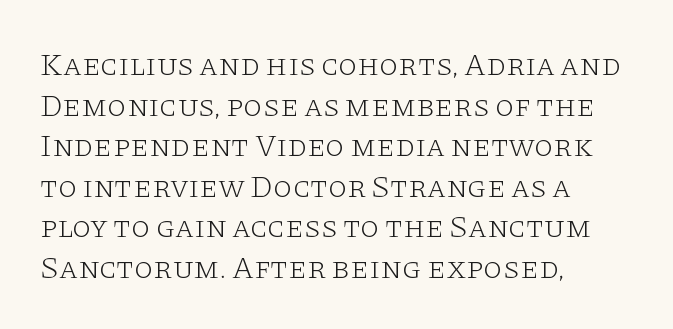
{"serif": "yes", "italic": "no", "bold": "no", "weight": "light", "width": "wide", "stroke_contrast": "low", "x_height": "large", "monospaced": "no", "underline": "no", "align": "left", "line_spacing": "normal", "line_spacing_ratio": 1.31, "letter_spacing": "normal", "letter_spacing_em": 0.0, "glyph_px": 31}
